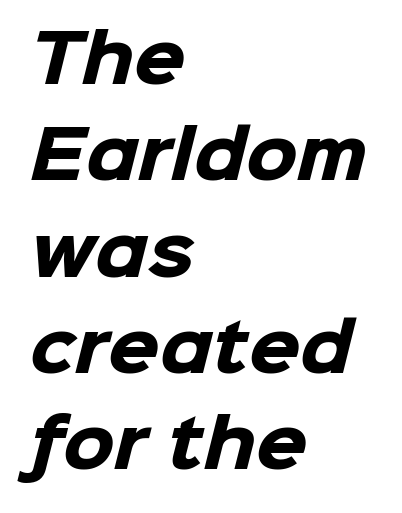
Alignment: flush left. Strong, thick strokes mark this as bold type. Lines of text with bare space underneath. The face used here is proportionally spaced, like ordinary book or web type. Rows of type keep a routine distance in the vertical direction.
